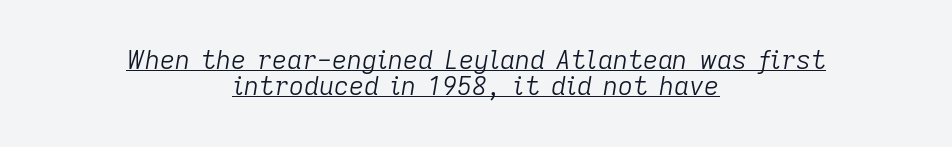
Q: Is the text bold? A: No.
Q: Is the text italic (slanted)? A: Yes, it leans right by about 9 degrees.
Q: Is the text underlined? A: Yes.
Q: How is the paragraph aligned? A: Centered.
Q: Is the spacing between letters normal or unusually wide? A: Normal.
Q: Is the spacing between lines tight, normal or loose? A: Tight.
